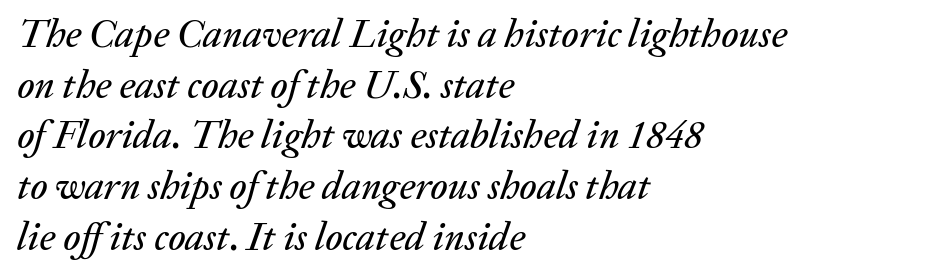
The image shows 39 px text type, italic (leaning right); set left-aligned, normal line spacing (1.3x), normal letter spacing, not underlined; low stroke contrast and a medium x-height.
